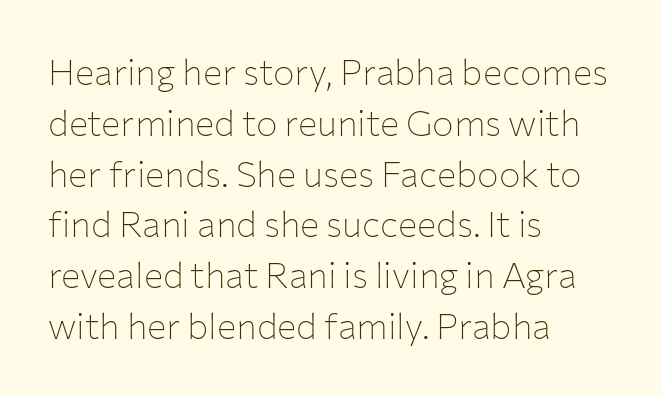
The face used here is proportionally spaced, like ordinary book or web type. Descender tails drop into unmarked territory. There is no visible air inserted between adjacent glyphs. Is the block centered? No — it sits flush against the left margin. The glyphs in this specimen are sans serif. If you drew a line through each stem, it would be perfectly vertical.
